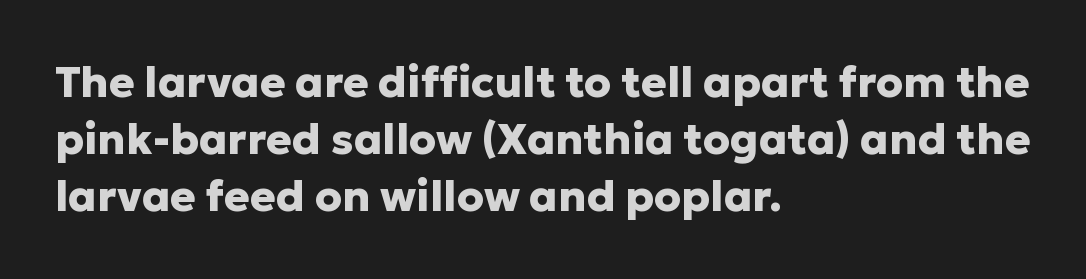
The specimen omits any rule beneath the text block's lines. This block has exactly the height ordinary leading produces. The rag falls on the right side of this text block. Here the designer chose a conventional face with non-uniform glyph widths.
